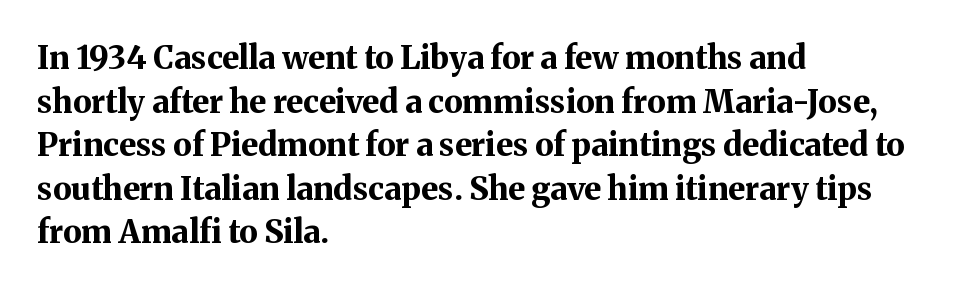
The image shows 32 px bold serif type, upright; set left-aligned, normal line spacing (1.36x), normal letter spacing, not underlined; medium stroke contrast and a medium x-height.
